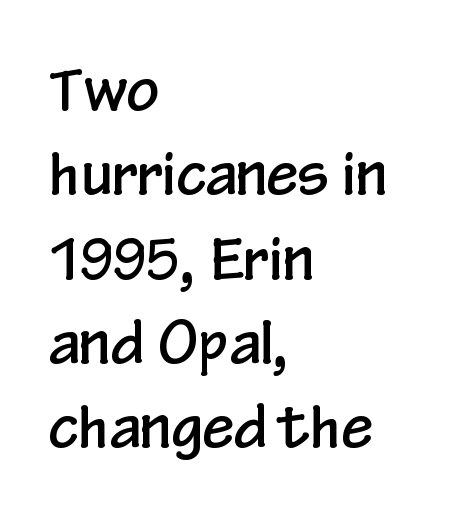
You could not count columns in this text — the font is proportionally spaced. In terms of leading, this rendering sits right in the middle. Spacing between characters is what you'd get straight out of the box. Leftover space on each line is placed entirely after the last word.
